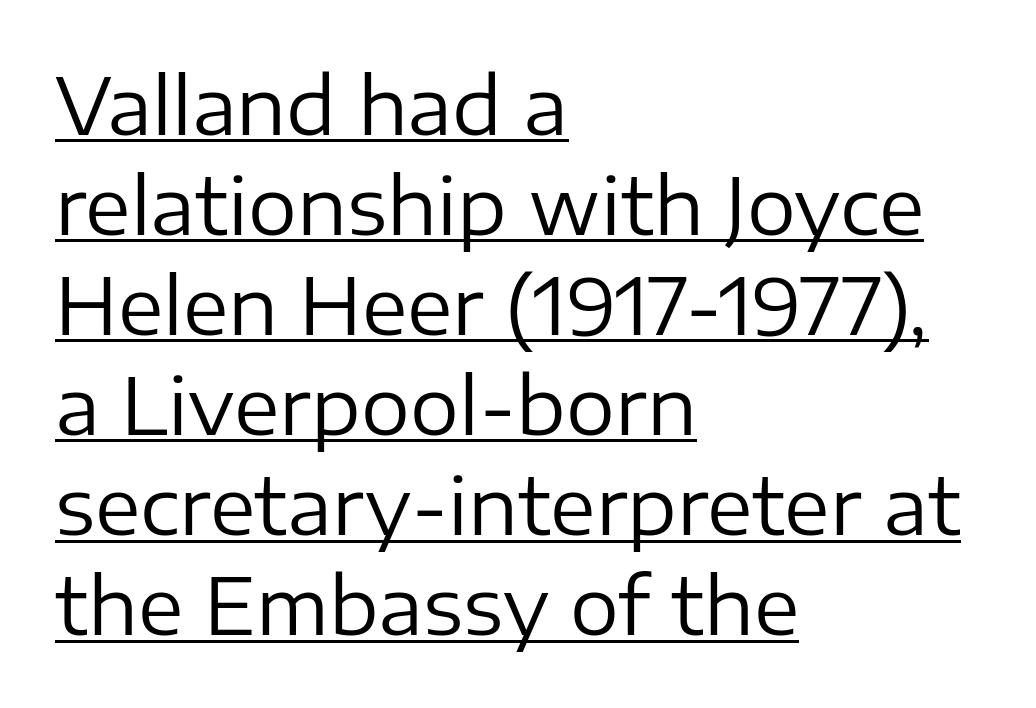
Here the designer chose a conventional face with non-uniform glyph widths. Tracking value appears to be zero — textbook default spacing. Nothing sits at the stroke ends, so this counts as sans-serif. Visually the block forms a straight wall on the left and a jagged coastline on the right. Notice how the stems are strictly vertical — no italics here. Each new line begins a customary step beneath the previous one.
